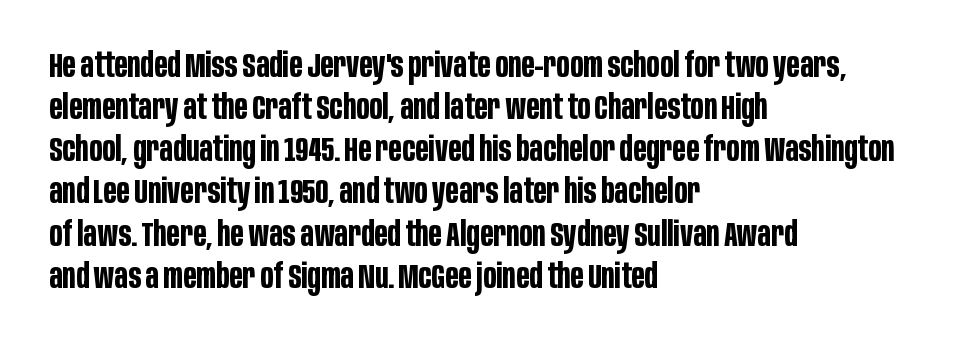
{"serif": "no", "italic": "no", "bold": "yes", "weight": "bold", "width": "condensed", "stroke_contrast": "low", "x_height": "large", "monospaced": "no", "underline": "no", "align": "left", "line_spacing_ratio": 1.24, "letter_spacing": "normal", "letter_spacing_em": 0.0, "glyph_px": 34}
